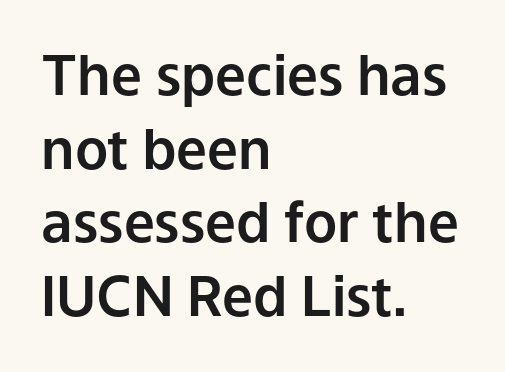
Default kerning and tracking; the words read as compact shapes. The ragged edge is on the right, which tells us the setting is flush left. The rendering shows plain stroke endings on the letterforms — a sans-serif design. The type sits square on the baseline with zero lean.
